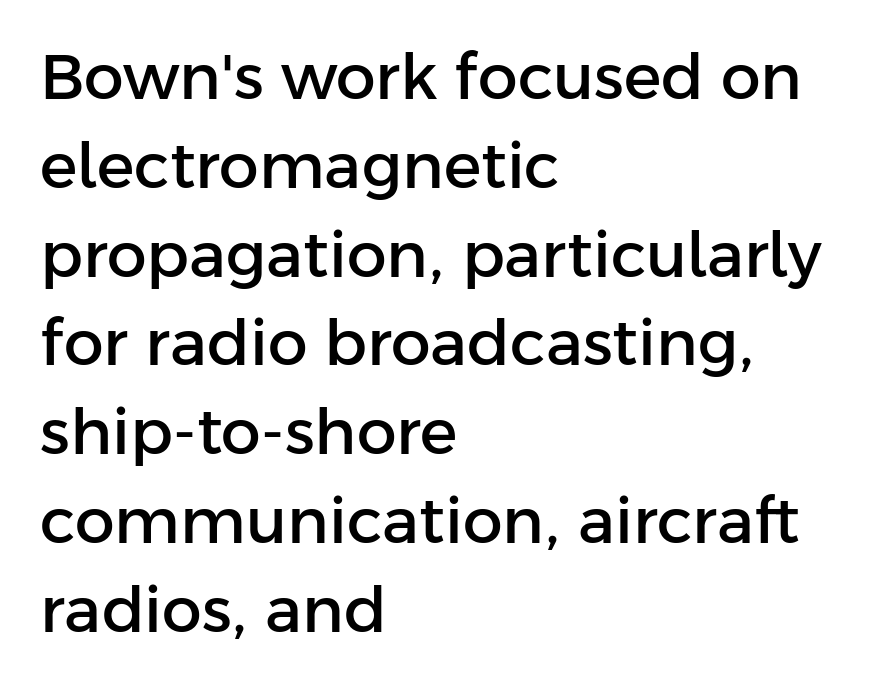
The image shows 63 px sans-serif type, upright; set left-aligned, normal line spacing (1.41x), normal letter spacing, not underlined; low stroke contrast and a medium x-height.
